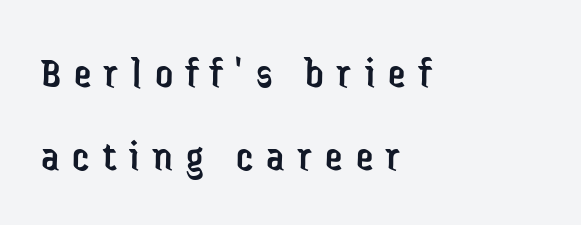
The image shows 44 px regular-weight, condensed sans-serif type, upright; set left-aligned, line spacing 1.89x, unusually wide letter spacing (+0.3 em), not underlined; low stroke contrast and a medium x-height.
